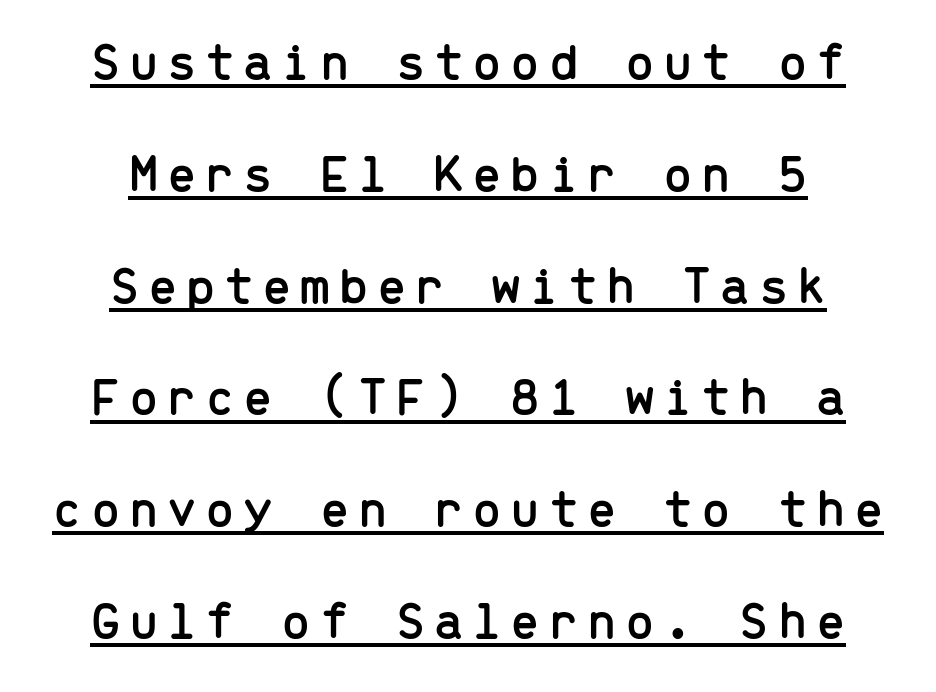
Decoration check: the copy is underlined. Short and long lines alike share a common midpoint. Vertically, the passage feels expansive, rows floating well apart. I'd call this a sans setting — the letters go barefoot. Is there any slant? The stems are plumb.
